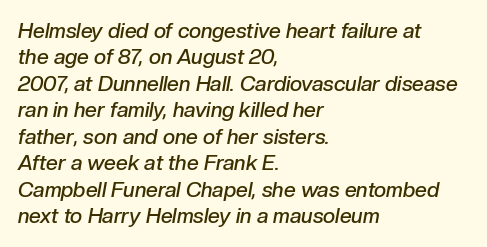
Q: Is the text bold? A: Semi-bold.
Q: Is the text italic (slanted)? A: Yes, it leans right by about 10 degrees.
Q: Is the text underlined? A: No.
Q: How is the paragraph aligned? A: Left-aligned.
Q: Is the spacing between letters normal or unusually wide? A: Normal.
Q: Is the spacing between lines tight, normal or loose? A: Normal.
